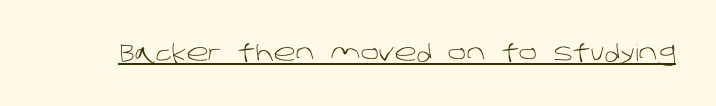
Q: Is the text bold? A: No.
Q: Is the text underlined? A: Yes.
Q: Is the spacing between letters normal or unusually wide? A: Normal.
